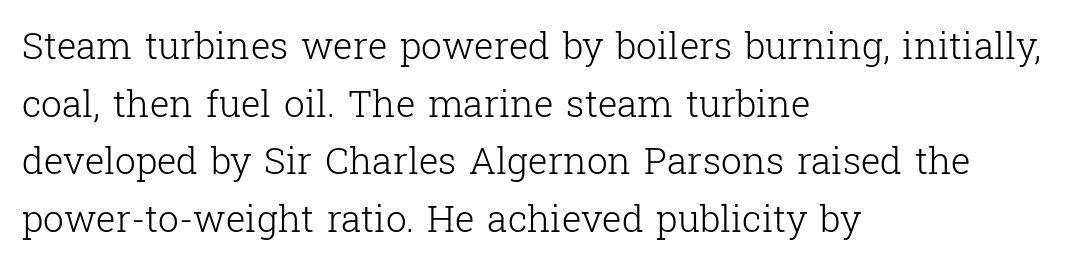
Q: Is the text bold? A: No.
Q: Is the text italic (slanted)? A: No, it is upright.
Q: Is the typeface a serif or a sans-serif typeface? A: Serif.
Q: Is the text underlined? A: No.
Q: How is the paragraph aligned? A: Left-aligned.
Q: Is the spacing between letters normal or unusually wide? A: Normal.
Q: Is the spacing between lines tight, normal or loose? A: Normal.
Q: Width (condensed, normal, or wide)? A: Normal.
Q: Stroke contrast? A: Low.
Q: x-height? A: Medium.
Q: Monospaced? A: No.
